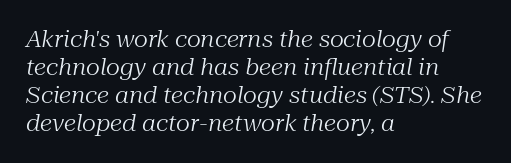
Q: Is the text bold? A: No.
Q: Is the text italic (slanted)? A: Yes, it leans right by about 10 degrees.
Q: Is the text underlined? A: No.
Q: How is the paragraph aligned? A: Left-aligned.
Q: Is the spacing between letters normal or unusually wide? A: Normal.
Q: Is the spacing between lines tight, normal or loose? A: Normal.
